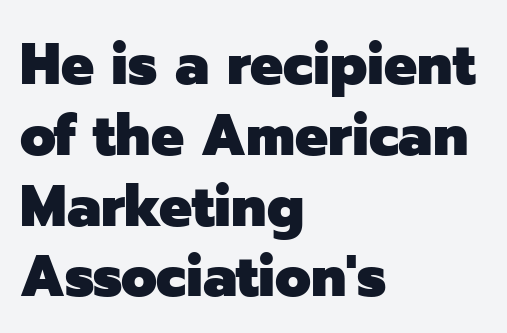
{"serif": "no", "italic": "no", "bold": "yes", "weight": "heavy", "width": "normal", "stroke_contrast": "low", "x_height": "medium", "monospaced": "no", "underline": "no", "align": "left", "line_spacing_ratio": 1.22, "letter_spacing": "normal", "letter_spacing_em": 0.0, "glyph_px": 58}
